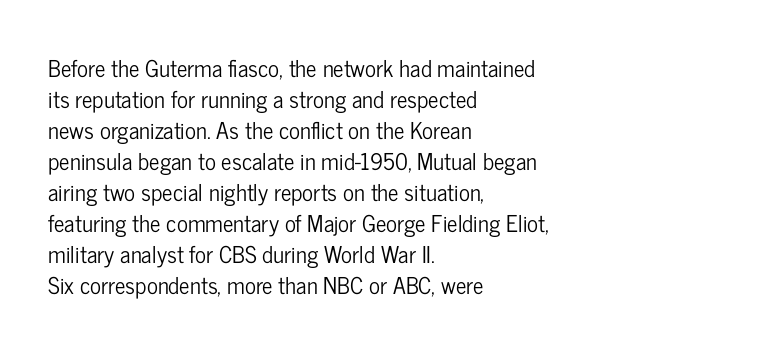
The designer left line spacing at the default. Glance below the letters and you will spot only blank space. The letters sit at their default tracking, neither squeezed nor spread. If you drew a line through each stem, it would be perfectly vertical. The compositor pushed each line to the left boundary.
